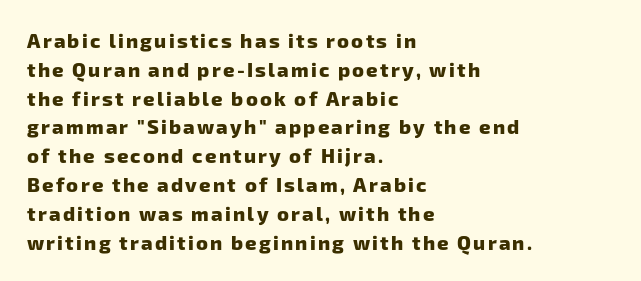
{"bold": "yes", "underline": "no", "align": "left", "line_spacing": "normal", "line_spacing_ratio": 1.44, "glyph_px": 20}
